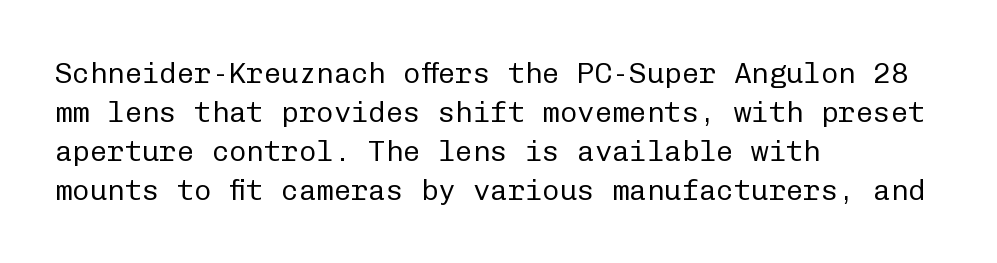
Q: Is the text bold? A: No.
Q: Is the text italic (slanted)? A: No, it is upright.
Q: Is the typeface a serif or a sans-serif typeface? A: Sans-serif.
Q: Is the text underlined? A: No.
Q: How is the paragraph aligned? A: Left-aligned.
Q: Is the spacing between letters normal or unusually wide? A: Normal.
Q: Is the spacing between lines tight, normal or loose? A: Normal.
Q: Width (condensed, normal, or wide)? A: Normal.
Q: Stroke contrast? A: Low.
Q: x-height? A: Medium.
Q: Monospaced? A: Yes.
